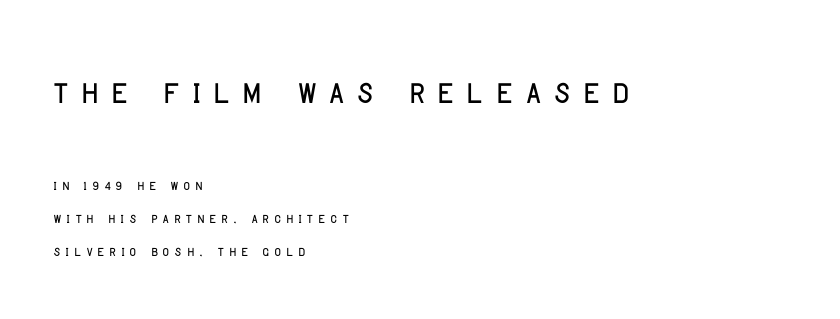
{"serif": "no", "italic": "no", "width": "condensed", "stroke_contrast": "low", "x_height": "large", "monospaced": "no", "underline": "no", "align": "left", "line_spacing_ratio": 1.83, "letter_spacing": "wide", "letter_spacing_em": 0.28, "larger_block": "first", "size_ratio": 2.44, "glyph_px": 44}
